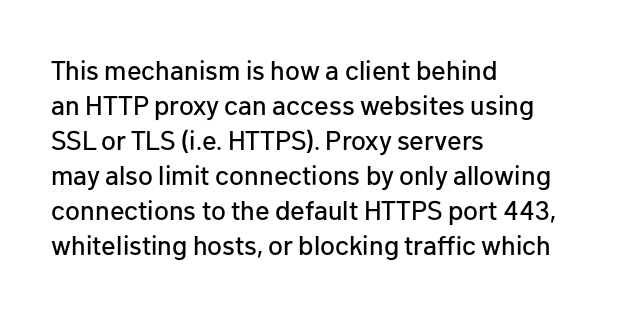
Q: Is the text italic (slanted)? A: No, it is upright.
Q: Is the text underlined? A: No.
Q: How is the paragraph aligned? A: Left-aligned.
Q: Is the spacing between letters normal or unusually wide? A: Normal.
Q: Is the spacing between lines tight, normal or loose? A: Normal.
